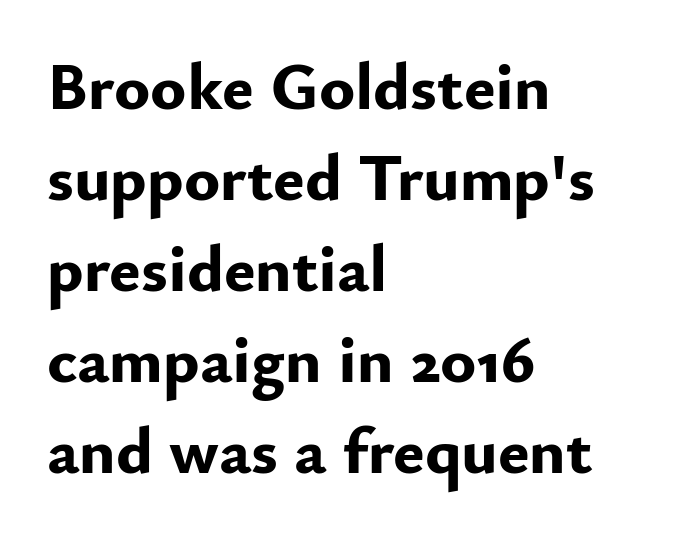
{"serif": "no", "italic": "no", "bold": "yes", "weight": "bold", "width": "normal", "stroke_contrast": "low", "x_height": "small", "monospaced": "no", "underline": "no", "align": "left", "line_spacing": "normal", "line_spacing_ratio": 1.36, "letter_spacing": "normal", "letter_spacing_em": 0.0, "glyph_px": 67}
